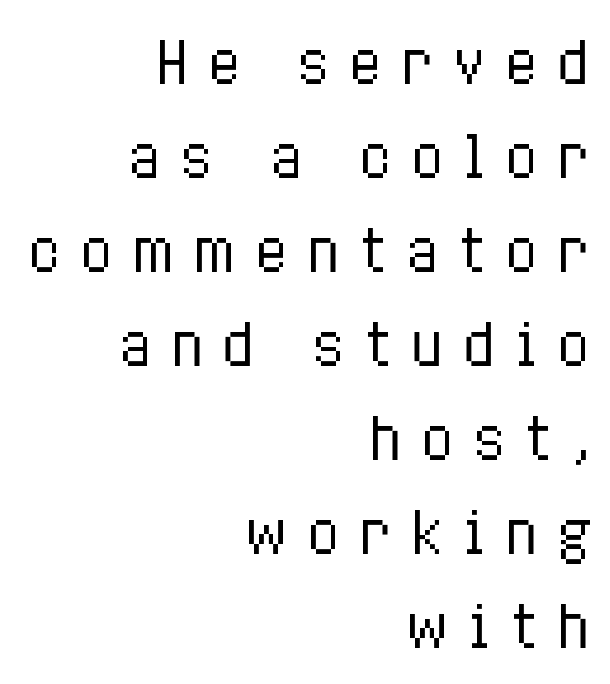
Q: Is the text bold? A: No.
Q: Is the text italic (slanted)? A: No, it is upright.
Q: Is the text underlined? A: No.
Q: How is the paragraph aligned? A: Right-aligned.
Q: Is the spacing between letters normal or unusually wide? A: Unusually wide.
Q: Is the spacing between lines tight, normal or loose? A: Normal.
Q: Width (condensed, normal, or wide)? A: Condensed.
Q: Stroke contrast? A: Low.
Q: x-height? A: Medium.
Q: Monospaced? A: No.
